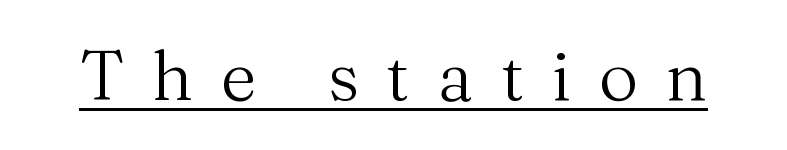
{"serif": "yes", "italic": "no", "bold": "no", "weight": "regular", "width": "normal", "stroke_contrast": "medium", "x_height": "medium", "monospaced": "no", "underline": "yes", "letter_spacing": "wide", "letter_spacing_em": 0.4, "glyph_px": 69}
